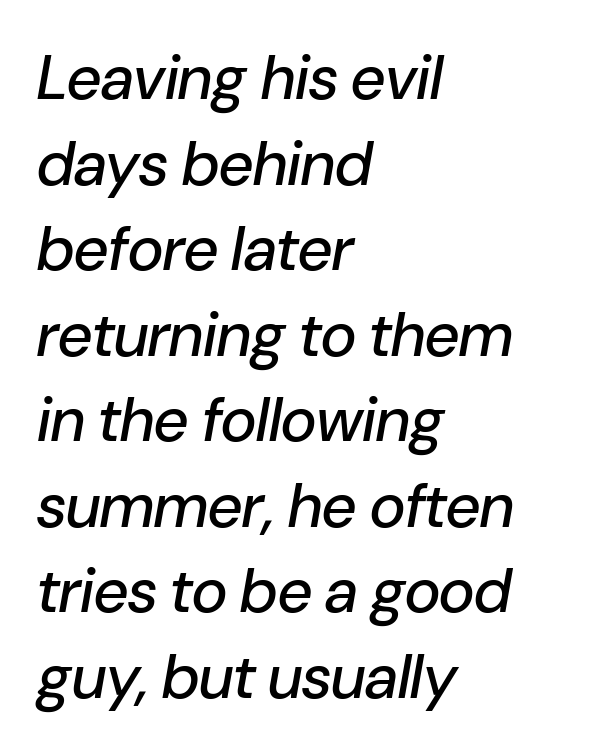
Q: Is the text italic (slanted)? A: Yes, it leans right by about 10 degrees.
Q: Is the text underlined? A: No.
Q: How is the paragraph aligned? A: Left-aligned.
Q: Is the spacing between letters normal or unusually wide? A: Normal.
Q: Is the spacing between lines tight, normal or loose? A: Normal.
Q: Width (condensed, normal, or wide)? A: Normal.
Q: Stroke contrast? A: Low.
Q: x-height? A: Medium.
Q: Monospaced? A: No.
